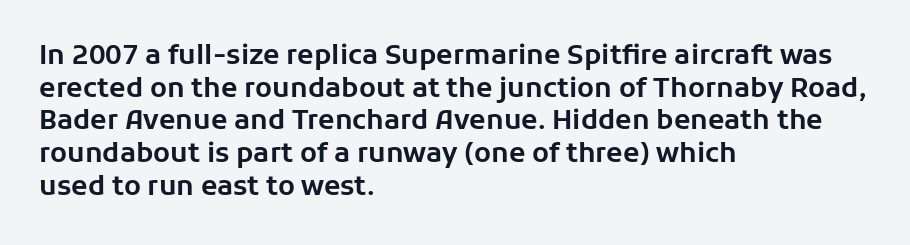
{"italic": "no", "underline": "no", "align": "left", "line_spacing_ratio": 1.21, "letter_spacing": "normal", "letter_spacing_em": 0.0, "glyph_px": 27}
